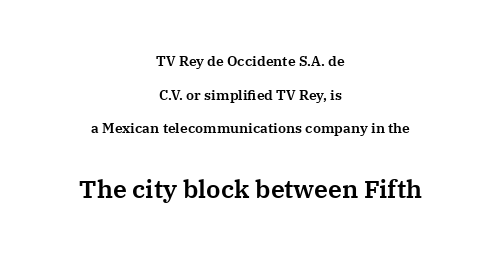
Q: Is the text italic (slanted)? A: No, it is upright.
Q: Is the text underlined? A: No.
Q: How is the paragraph aligned? A: Centered.
Q: Is the spacing between letters normal or unusually wide? A: Normal.
Q: Is the spacing between lines tight, normal or loose? A: Loose.
Q: Which block of text is set in a larger size, the first (top) or the second (bottom)? A: The second (bottom) one.
